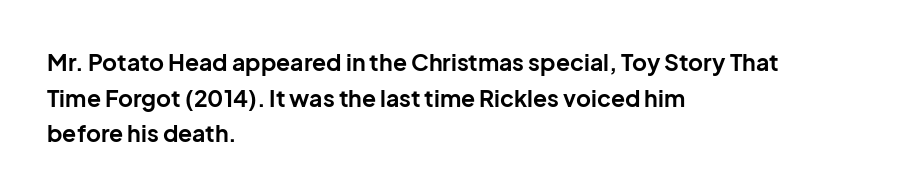
Is the block centered? No — it sits flush against the left margin. A full-strength bold gives these letters their thick strokes. The zone under the glyphs is completely vacant. This sample uses an upright cut, with every glyph sitting square on the baseline. The passage shown has conventional tracking throughout. The line-height multiplier appears to be the usual default.
